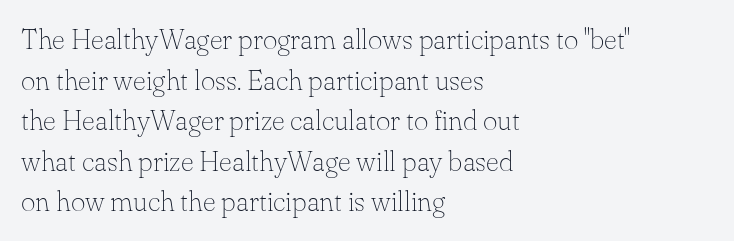
{"serif": "yes", "italic": "no", "bold": "no", "weight": "thin", "width": "normal", "stroke_contrast": "low", "x_height": "small", "monospaced": "no", "underline": "no", "align": "left", "line_spacing": "normal", "line_spacing_ratio": 1.45, "letter_spacing": "normal", "letter_spacing_em": 0.0, "glyph_px": 28}
